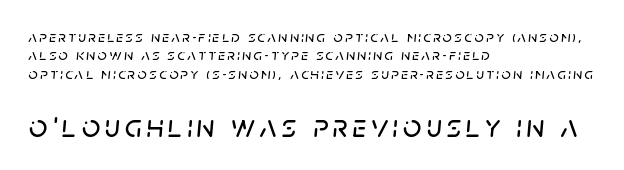
Does the copy run flush right? No — it runs flush left. Do the characters align in a grid? No, the font is proportional. Scale increases going downward across the two blocks. The lettering tilts uniformly, giving the passage an italic look.
